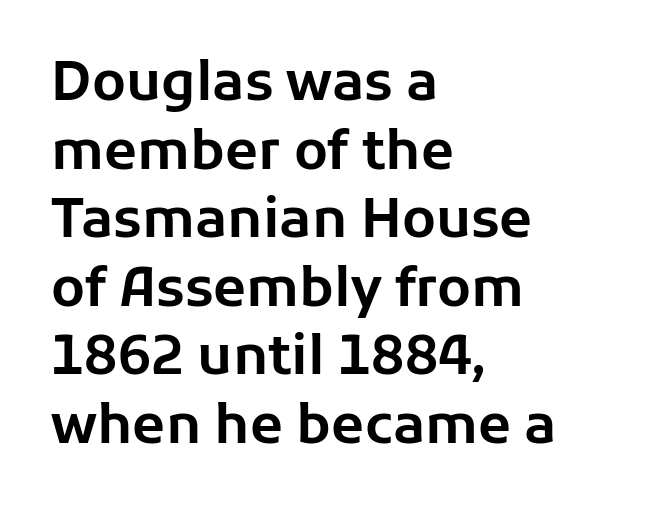
The image shows 54 px sans-serif type, upright; set left-aligned, normal line spacing (1.27x), normal letter spacing, not underlined; low stroke contrast and a medium x-height.
